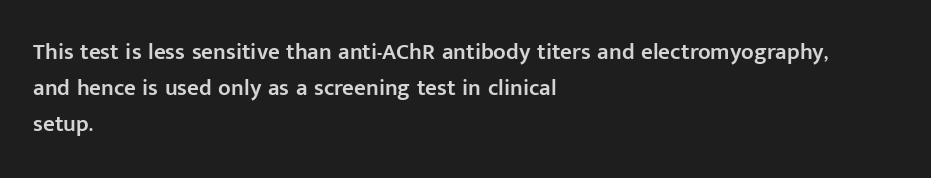
{"italic": "no", "bold": "semi", "underline": "no", "align": "left", "line_spacing": "normal", "line_spacing_ratio": 1.57, "letter_spacing": "normal", "letter_spacing_em": 0.0, "glyph_px": 23}
